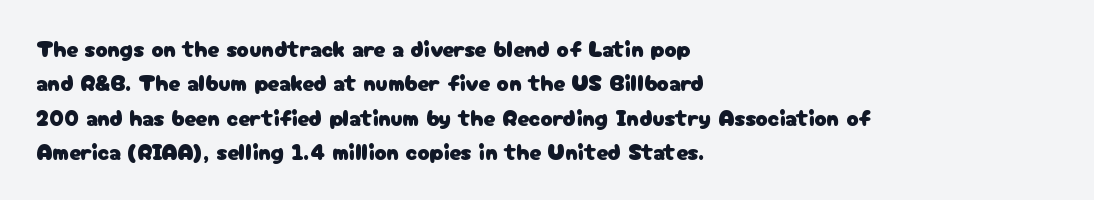
{"italic": "no", "underline": "no", "align": "left", "line_spacing": "normal", "line_spacing_ratio": 1.5, "letter_spacing": "normal", "letter_spacing_em": 0.0, "glyph_px": 23}
